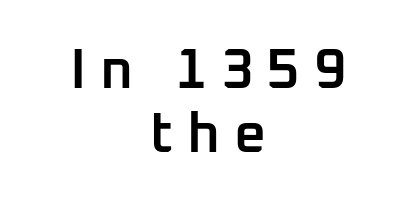
Q: Is the text bold? A: Semi-bold.
Q: Is the text italic (slanted)? A: No, it is upright.
Q: Is the typeface a serif or a sans-serif typeface? A: Sans-serif.
Q: Is the text underlined? A: No.
Q: How is the paragraph aligned? A: Centered.
Q: Is the spacing between letters normal or unusually wide? A: Unusually wide.
Q: Is the spacing between lines tight, normal or loose? A: Tight.
Q: Width (condensed, normal, or wide)? A: Normal.
Q: Stroke contrast? A: Low.
Q: x-height? A: Medium.
Q: Monospaced? A: No.
